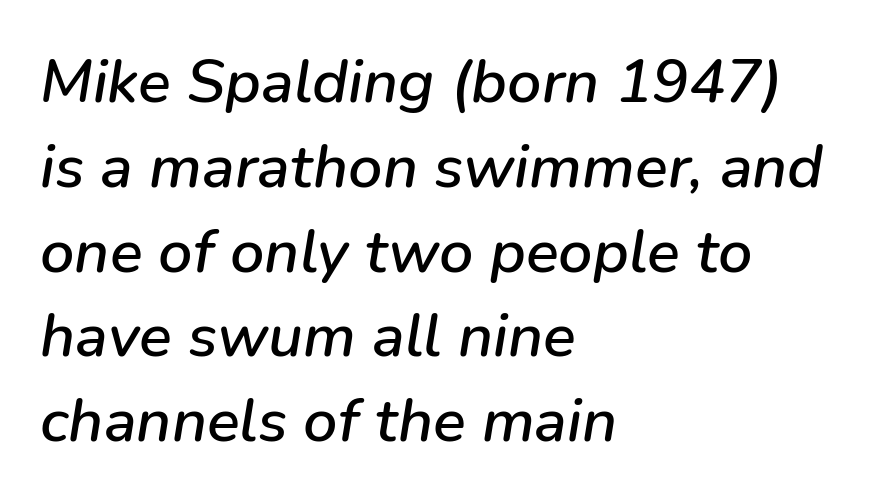
Q: Is the text italic (slanted)? A: Yes, it leans right by about 9 degrees.
Q: Is the text underlined? A: No.
Q: How is the paragraph aligned? A: Left-aligned.
Q: Is the spacing between letters normal or unusually wide? A: Normal.
Q: Is the spacing between lines tight, normal or loose? A: Normal.
Q: Width (condensed, normal, or wide)? A: Normal.
Q: Stroke contrast? A: Low.
Q: x-height? A: Medium.
Q: Monospaced? A: No.
